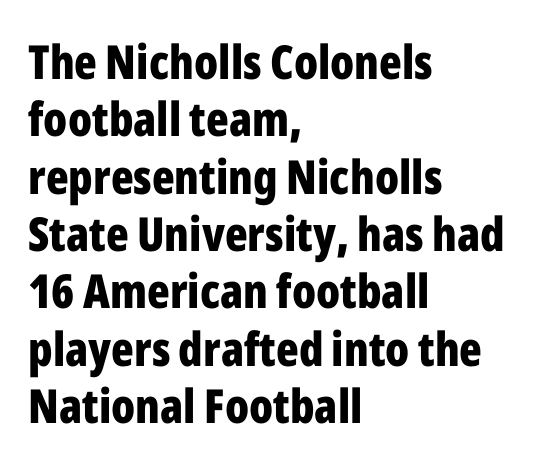
The rendering keeps characters at their native spacing. The area under the type is left untouched. Italic? Not at all — the glyphs are vertical. The setting favours the left margin, as ordinary paragraphs usually do. Weight: bold.
